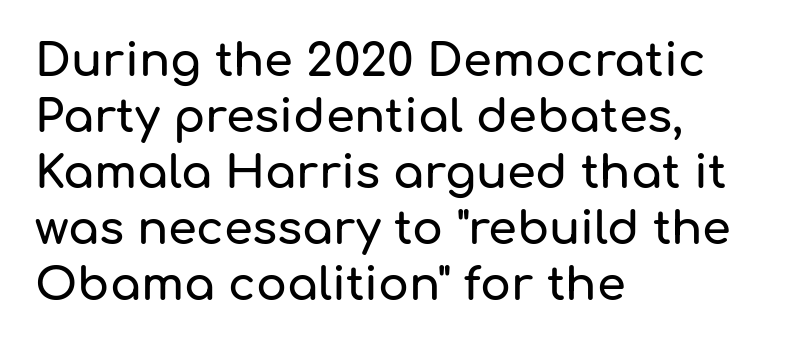
The image shows 46 px sans-serif type, upright; set left-aligned, line spacing 1.22x, normal letter spacing, not underlined; low stroke contrast and a medium x-height.
